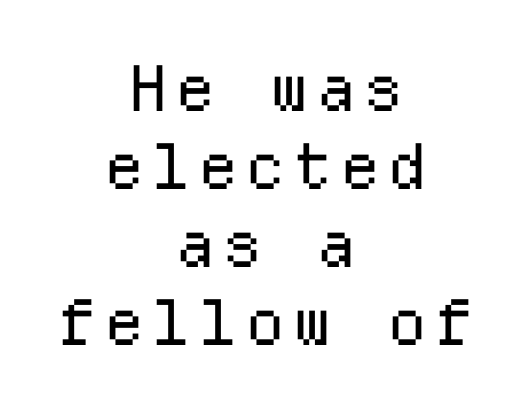
The rendering shows plain stroke endings on the letterforms — a sans-serif design. Weight: in the light-to-regular range. Is this a fixed-width face? Yes — each glyph sits in an identical cell. Just letters on the line, the space beneath them empty.
